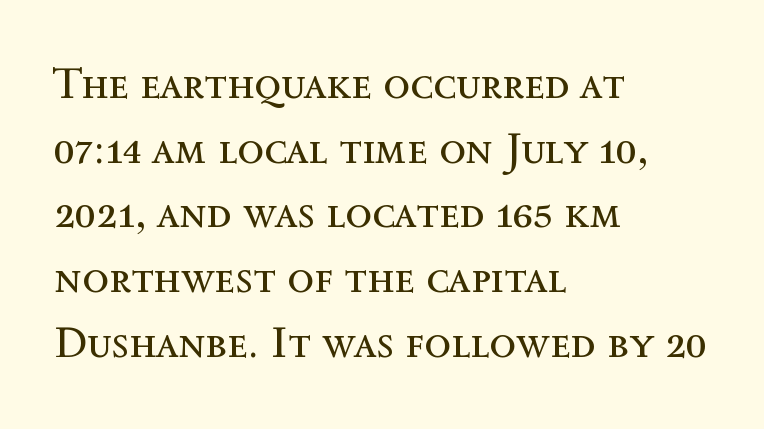
Is there any slant? The stems are plumb. Bare-footed words on every line. Inter-character spacing is left at the font's built-in metrics. Note the varied advance widths — an 'i' is clearly narrower than an 'm'. Is the block centered? No — it sits flush against the left margin. No chunkiness to these letters — they're not bold.
